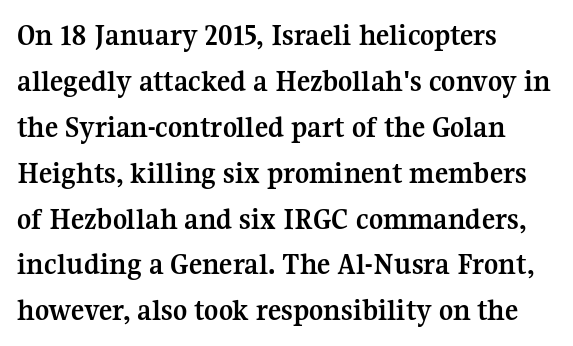
The image shows 31 px semibold serif type, upright; set left-aligned, normal line spacing (1.48x), normal letter spacing, not underlined; medium stroke contrast and a medium x-height.
